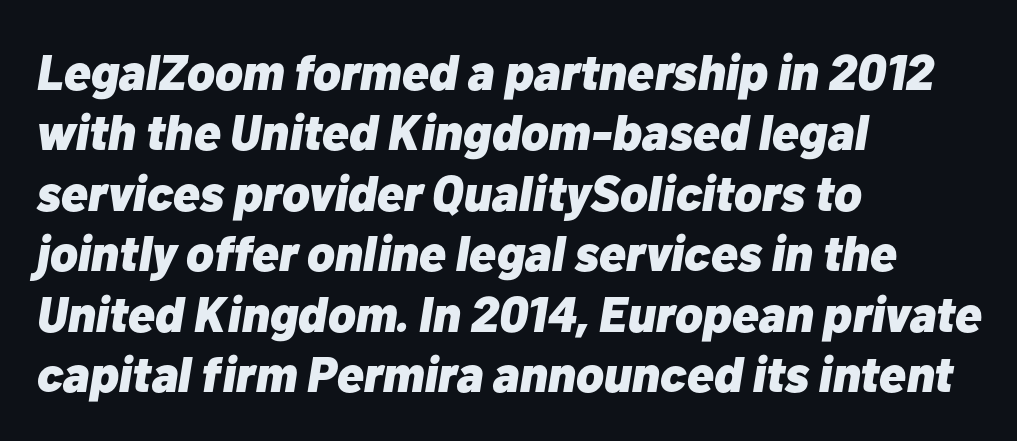
{"italic": "yes", "lean": "right", "slant_degrees": 10, "bold": "yes", "weight": "heavy", "width": "normal", "stroke_contrast": "low", "x_height": "medium", "monospaced": "no", "underline": "no", "align": "left", "line_spacing_ratio": 1.21, "letter_spacing": "normal", "letter_spacing_em": 0.0, "glyph_px": 50}
